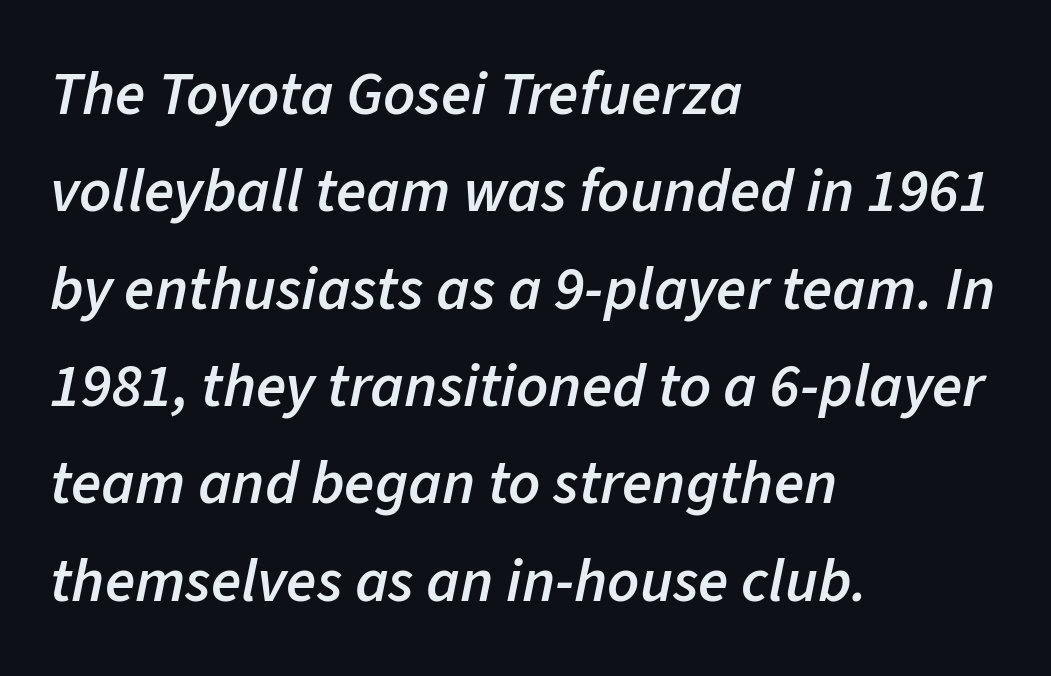
{"italic": "yes", "lean": "right", "slant_degrees": 11, "bold": "semi", "weight": "semibold", "width": "normal", "stroke_contrast": "low", "x_height": "medium", "monospaced": "no", "underline": "no", "align": "left", "line_spacing": "normal", "line_spacing_ratio": 1.57, "letter_spacing": "normal", "letter_spacing_em": 0.0, "glyph_px": 62}
